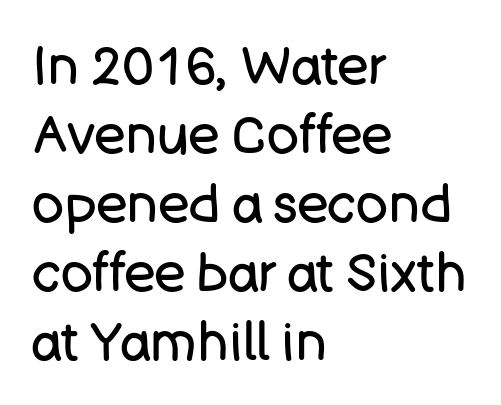
The image shows 53 px regular-weight sans-serif type, upright; set left-aligned, normal line spacing (1.3x), normal letter spacing, not underlined; low stroke contrast and a large x-height.
